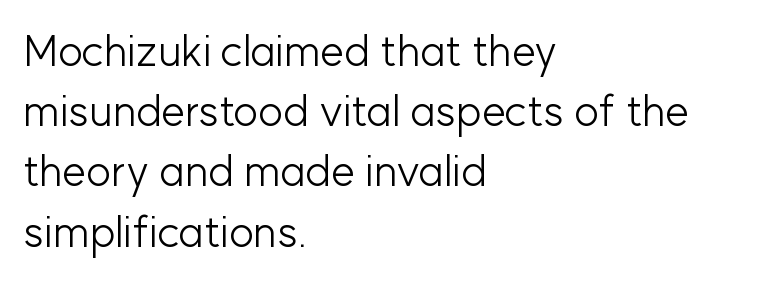
Q: Is the text bold? A: No.
Q: Is the text italic (slanted)? A: No, it is upright.
Q: Is the typeface a serif or a sans-serif typeface? A: Sans-serif.
Q: Is the text underlined? A: No.
Q: How is the paragraph aligned? A: Left-aligned.
Q: Is the spacing between letters normal or unusually wide? A: Normal.
Q: Is the spacing between lines tight, normal or loose? A: Normal.
Q: Width (condensed, normal, or wide)? A: Normal.
Q: Stroke contrast? A: Low.
Q: x-height? A: Medium.
Q: Monospaced? A: No.
